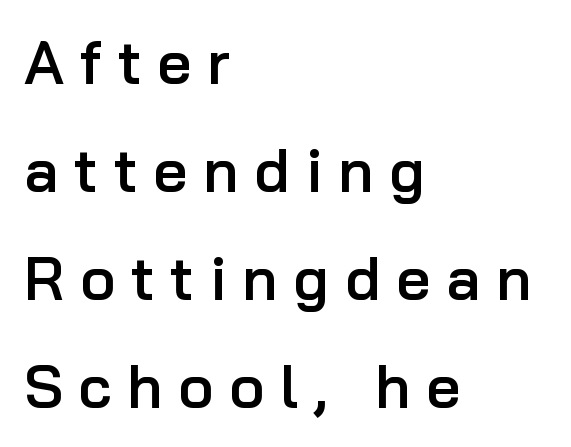
The image shows 60 px semibold sans-serif type, upright; set left-aligned, line spacing 1.8x, unusually wide letter spacing (+0.26 em), not underlined; low stroke contrast and a medium x-height.
